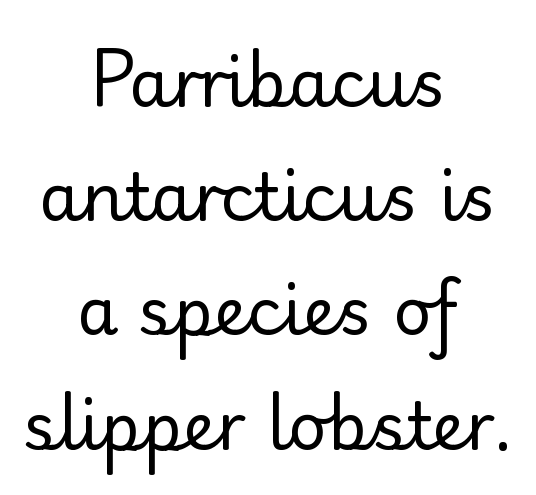
You could not count columns in this text — the font is proportionally spaced. A quiet, ordinary-to-light weight characterises the typeface. When letters stand straight like this, we call the style roman or upright. Bare-footed words on every line.
